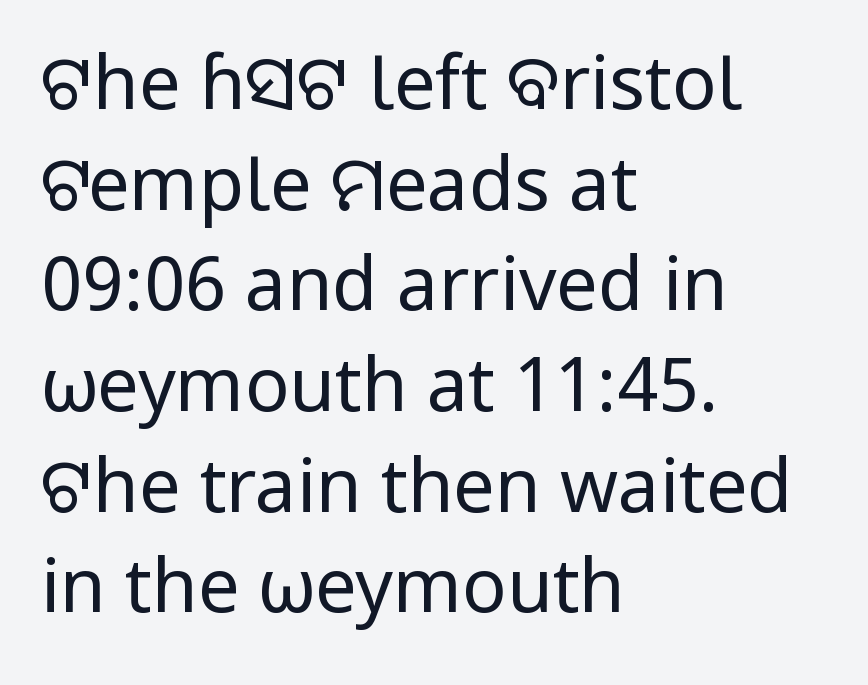
Q: Is the text bold? A: No.
Q: Is the text italic (slanted)? A: No, it is upright.
Q: Is the typeface a serif or a sans-serif typeface? A: Sans-serif.
Q: Is the text underlined? A: No.
Q: How is the paragraph aligned? A: Left-aligned.
Q: Is the spacing between letters normal or unusually wide? A: Normal.
Q: Is the spacing between lines tight, normal or loose? A: Normal.
Q: Width (condensed, normal, or wide)? A: Normal.
Q: Stroke contrast? A: Low.
Q: x-height? A: Medium.
Q: Monospaced? A: No.
